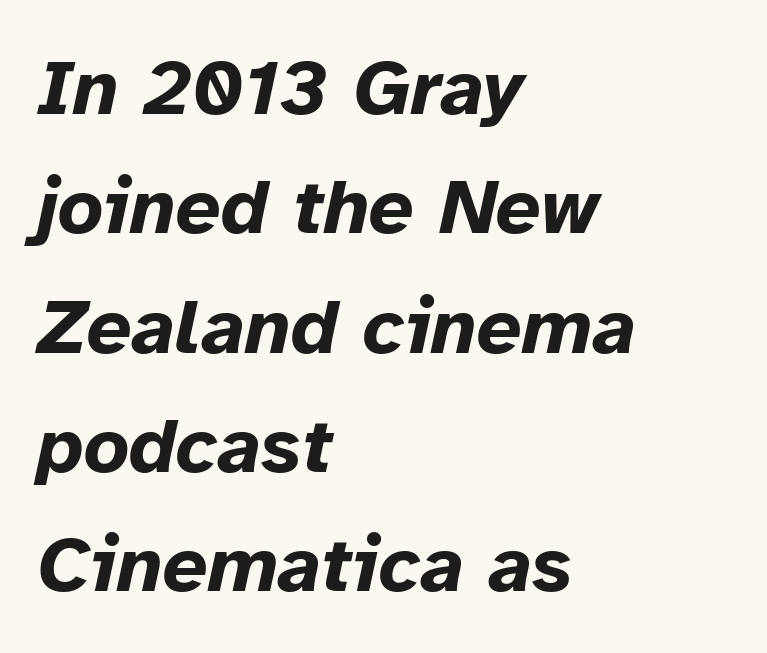
The sample has been set heavy, in full bold. Each row of text sits above clean, open space. Line starts are locked; line ends wander. The designer left line spacing at the default.
